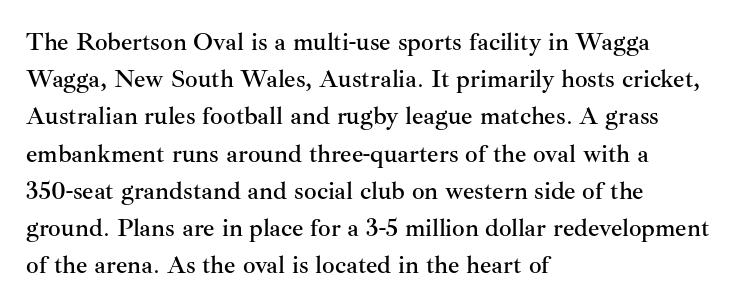
{"italic": "no", "underline": "no", "align": "left", "line_spacing": "normal", "line_spacing_ratio": 1.49, "letter_spacing": "normal", "letter_spacing_em": 0.0, "glyph_px": 25}
